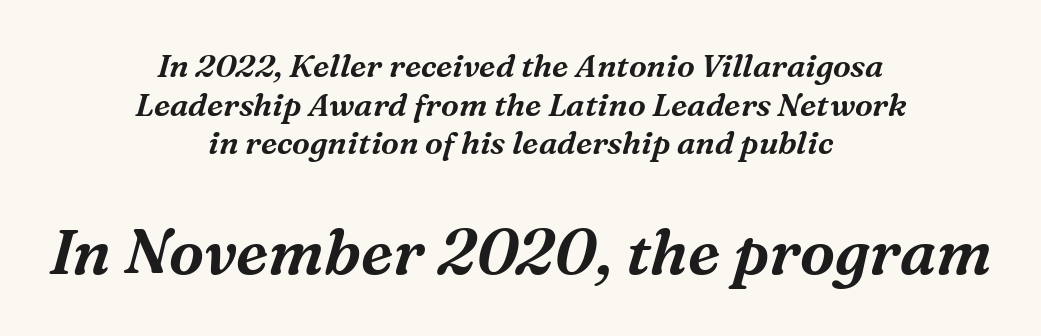
Q: Is the text italic (slanted)? A: Yes, it leans right by about 16 degrees.
Q: Is the typeface a serif or a sans-serif typeface? A: Serif.
Q: Is the text underlined? A: No.
Q: How is the paragraph aligned? A: Centered.
Q: Is the spacing between letters normal or unusually wide? A: Normal.
Q: Which block of text is set in a larger size, the first (top) or the second (bottom)? A: The second (bottom) one.
Q: Width (condensed, normal, or wide)? A: Normal.
Q: Stroke contrast? A: Medium.
Q: x-height? A: Medium.
Q: Monospaced? A: No.
